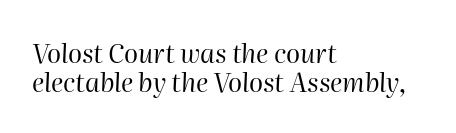
The image shows 26 px text type, italic (leaning right); set left-aligned, tight line spacing (1.11x), normal letter spacing, not underlined.
